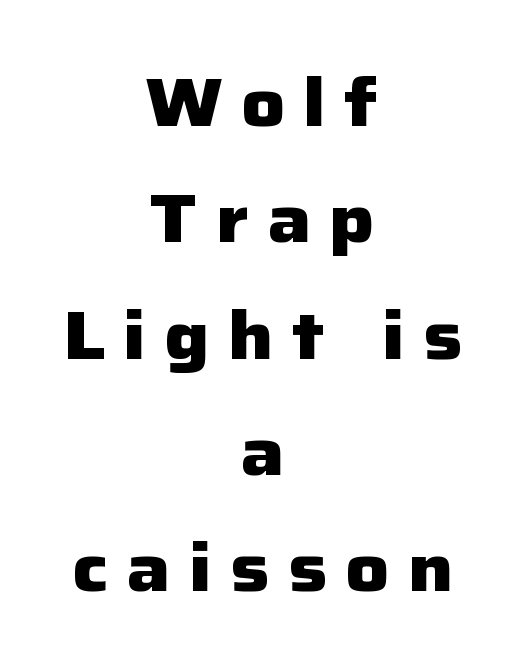
The characters look thick and weighty, a clear bold. Visually the block forms a symmetrical silhouette, jagged on both flanks. Spacing verdict: proportional, widths tailored to each character. Italic: no, the glyphs are upright roman. Short note: letters widely spaced. Bare-footed words on every line.
